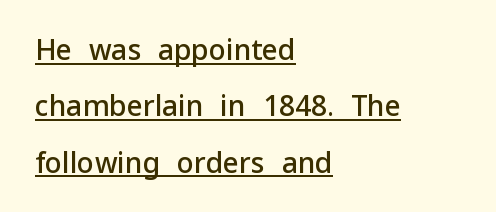
{"serif": "no", "italic": "no", "bold": "semi", "weight": "semibold", "width": "normal", "stroke_contrast": "low", "x_height": "medium", "monospaced": "no", "underline": "yes", "align": "left", "line_spacing": "loose", "line_spacing_ratio": 2.01, "letter_spacing": "normal", "letter_spacing_em": 0.0, "glyph_px": 28}
